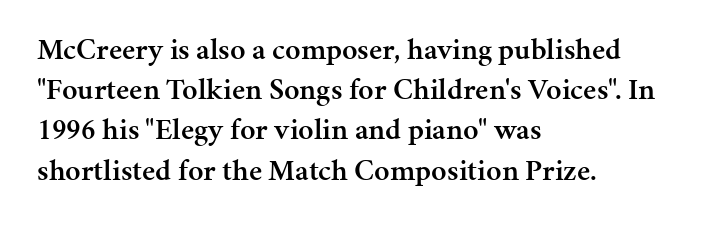
Stroke terminals: seriffed. Do the letters lean? They stand straight. Teacher's note: observe the even left margin — that is flush-left alignment. Is this a fixed-width face? No — the glyphs have proportional, varying widths. Compared with typical paragraphs, the rows here are spaced about the same. Observe the ordinary spacing: letters are neighbours, not strangers.
